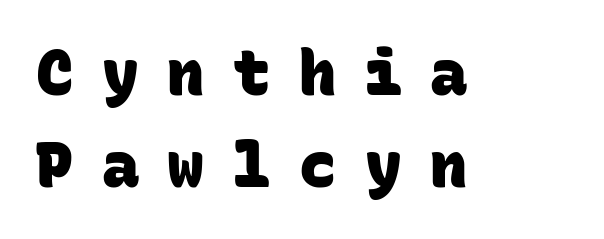
The image shows 62 px heavy sans-serif type, monospaced; set left-aligned, normal line spacing (1.48x), unusually wide letter spacing (+0.46 em), not underlined; low stroke contrast and a large x-height.
